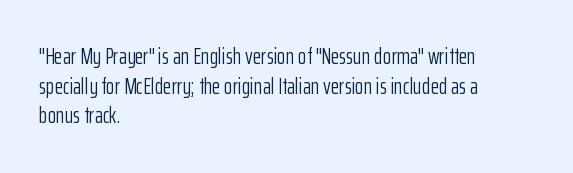
Unmarked baselines from the first word to the last. The designer left line spacing at the default. The rendering anchors every line to the left-hand side. The gaps between neighbouring characters are ordinary and unremarkable. The type sits square on the baseline with zero lean.
